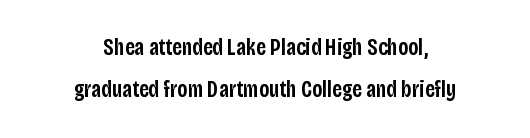
{"italic": "no", "bold": "semi", "underline": "no", "align": "center", "line_spacing_ratio": 1.83, "letter_spacing": "normal", "letter_spacing_em": 0.0, "glyph_px": 23}
